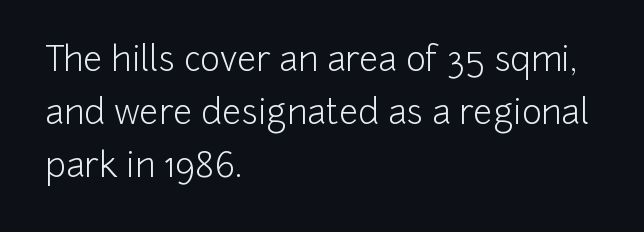
The image shows 34 px light sans-serif type, upright; set left-aligned, normal line spacing (1.56x), normal letter spacing, not underlined; low stroke contrast and a medium x-height.
